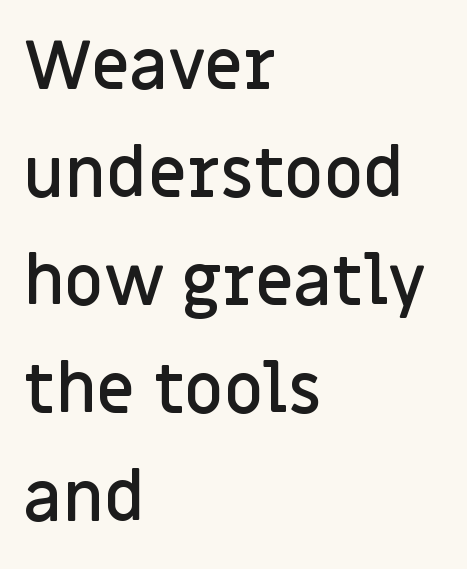
Q: Is the text bold? A: Semi-bold.
Q: Is the text italic (slanted)? A: No, it is upright.
Q: Is the typeface a serif or a sans-serif typeface? A: Sans-serif.
Q: Is the text underlined? A: No.
Q: How is the paragraph aligned? A: Left-aligned.
Q: Is the spacing between letters normal or unusually wide? A: Normal.
Q: Is the spacing between lines tight, normal or loose? A: Normal.
Q: Width (condensed, normal, or wide)? A: Normal.
Q: Stroke contrast? A: Low.
Q: x-height? A: Large.
Q: Monospaced? A: No.
